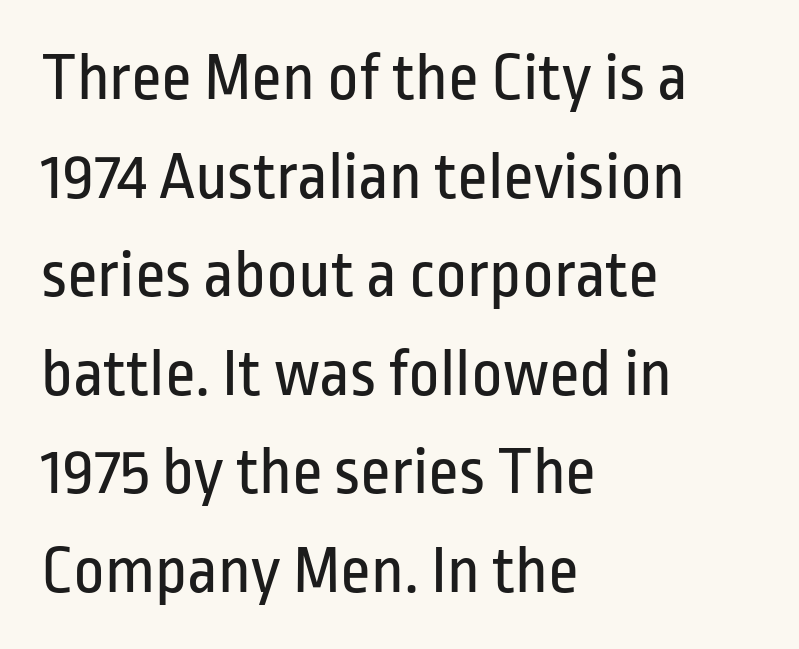
{"serif": "no", "italic": "no", "bold": "no", "weight": "regular", "width": "condensed", "stroke_contrast": "low", "x_height": "medium", "monospaced": "no", "underline": "no", "align": "left", "line_spacing": "normal", "line_spacing_ratio": 1.45, "letter_spacing": "normal", "letter_spacing_em": 0.0, "glyph_px": 68}
